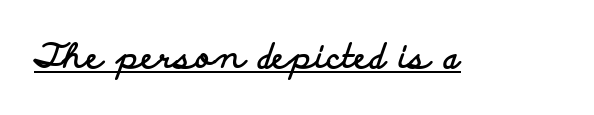
{"serif": "no", "bold": "yes", "weight": "bold", "width": "wide", "stroke_contrast": "low", "x_height": "small", "monospaced": "no", "underline": "yes", "letter_spacing": "normal", "letter_spacing_em": 0.0, "glyph_px": 34}
